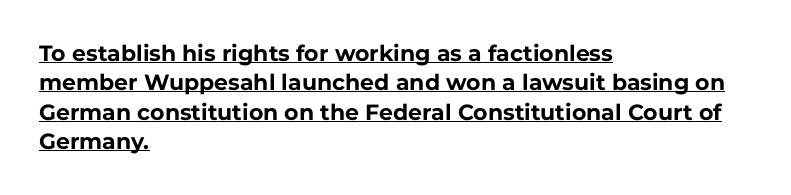
The image shows 22 px bold type, upright; set left-aligned, normal line spacing (1.34x), normal letter spacing, underlined.
